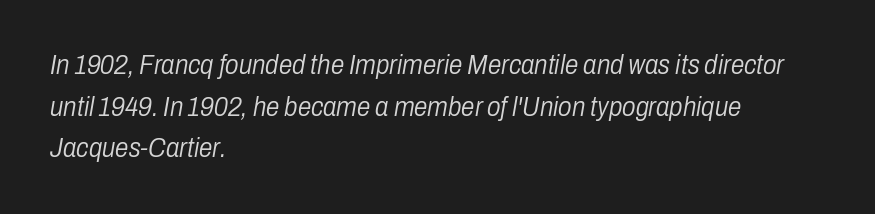
Stems and bowls with no extra thickness — not bold. The setting favours the left margin, as ordinary paragraphs usually do. If you measured baseline to baseline, you'd find a middling distance. This is oblique type, the kind used for emphasis or titles. The baseline area is clear. Words appear dense and cohesive because spacing is normal.
